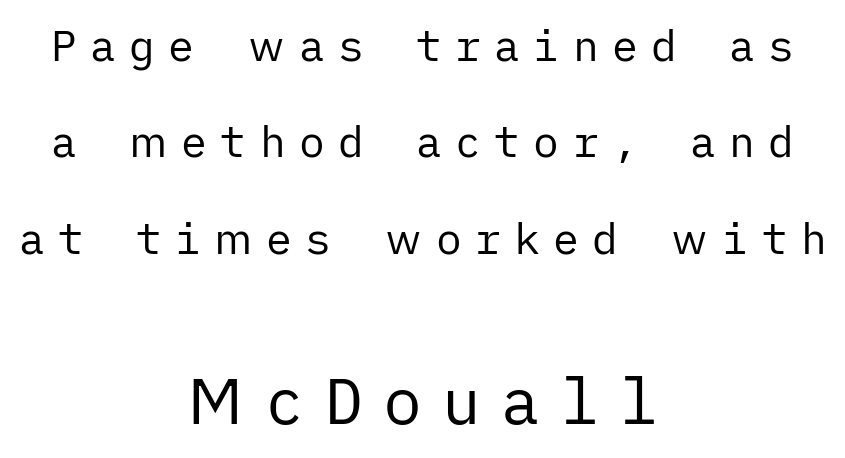
Q: Is the text bold? A: No.
Q: Is the text italic (slanted)? A: No, it is upright.
Q: Is the typeface a serif or a sans-serif typeface? A: Sans-serif.
Q: Is the text underlined? A: No.
Q: How is the paragraph aligned? A: Centered.
Q: Is the spacing between letters normal or unusually wide? A: Unusually wide.
Q: Is the spacing between lines tight, normal or loose? A: Loose.
Q: Which block of text is set in a larger size, the first (top) or the second (bottom)? A: The second (bottom) one.
Q: Width (condensed, normal, or wide)? A: Normal.
Q: Stroke contrast? A: Low.
Q: x-height? A: Medium.
